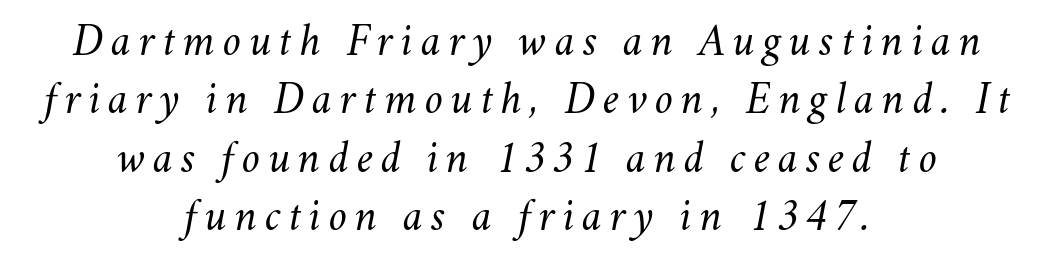
{"italic": "yes", "lean": "right", "slant_degrees": 11, "bold": "no", "weight": "light", "width": "normal", "stroke_contrast": "medium", "x_height": "small", "monospaced": "no", "underline": "no", "align": "center", "line_spacing": "normal", "line_spacing_ratio": 1.27, "glyph_px": 46}
